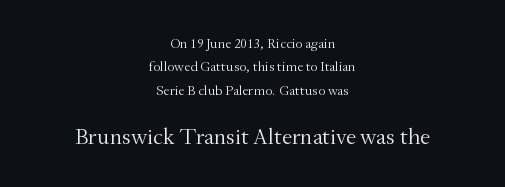
Weight: regular or lighter. Bigger letters appear in the bottom chunk; the top chunk is reduced. Clear beneath every line of the passage. Characters follow at the spacing the type designer built in. Casual observation: everything's sitting right in the middle. Upright lettering throughout.
